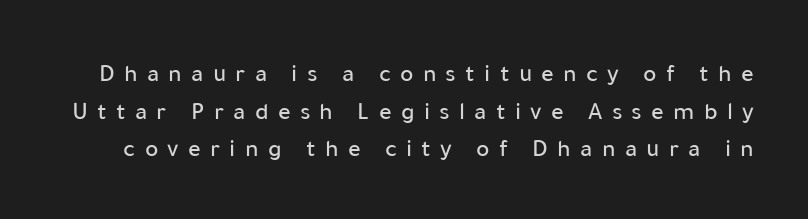
{"italic": "no", "underline": "no", "line_spacing": "normal", "line_spacing_ratio": 1.51, "letter_spacing": "wide", "letter_spacing_em": 0.37, "glyph_px": 25}
